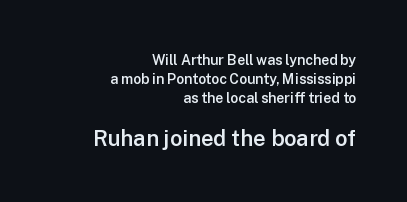
{"italic": "no", "bold": "semi", "underline": "no", "align": "right", "line_spacing": "normal", "line_spacing_ratio": 1.34, "letter_spacing": "normal", "letter_spacing_em": 0.0, "larger_block": "second", "size_ratio": 1.57, "glyph_px": 22}
